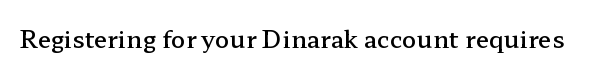
Quick note: underline off. Rendered with straight, roman letterforms. Each word holds together tightly as a unit, with standard inter-letter gaps. Slightly chunky letters — semibold, I'd say, not full bold.
